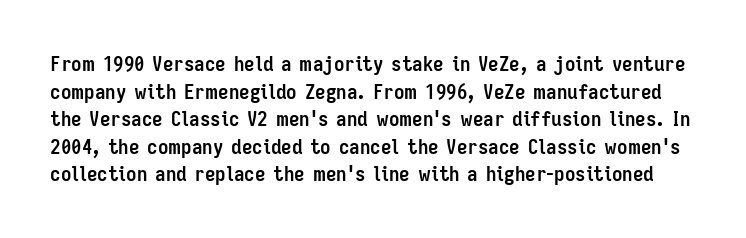
{"italic": "no", "bold": "yes", "underline": "no", "line_spacing": "normal", "line_spacing_ratio": 1.31, "letter_spacing": "normal", "letter_spacing_em": 0.0, "glyph_px": 21}
